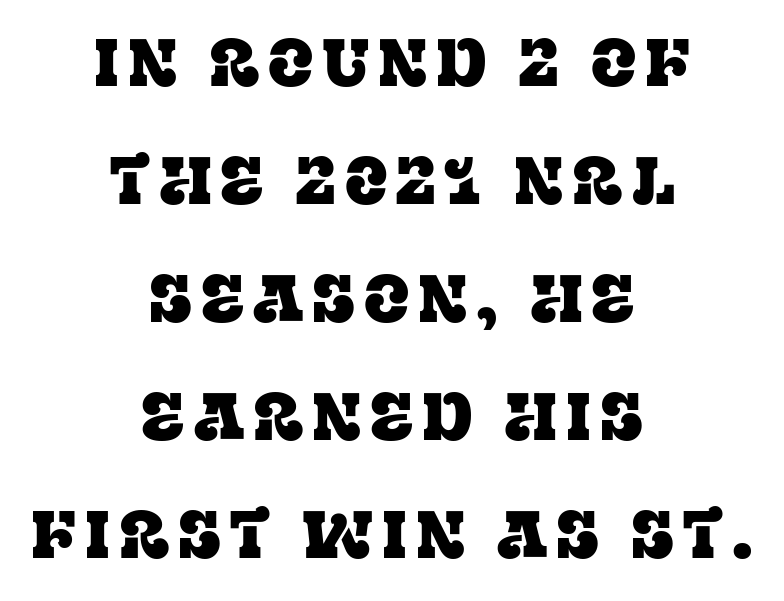
{"serif": "yes", "italic": "no", "width": "normal", "stroke_contrast": "low", "x_height": "large", "monospaced": "no", "underline": "no", "align": "center", "line_spacing_ratio": 1.76, "glyph_px": 67}
